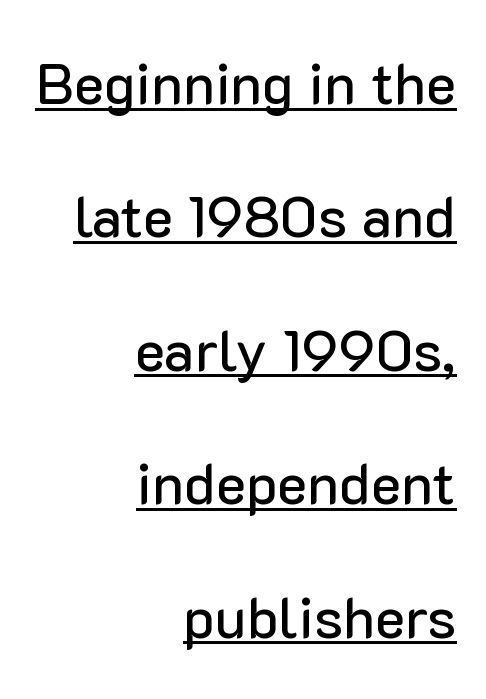
Designer's note — italics off, roman on. The face used here is rendered with its standard letterfit. The face used here appears with an underline applied. Which margin do the lines hug? The right one — the left edge is uneven. The rendering uses natural spacing where letterforms have individual widths.
